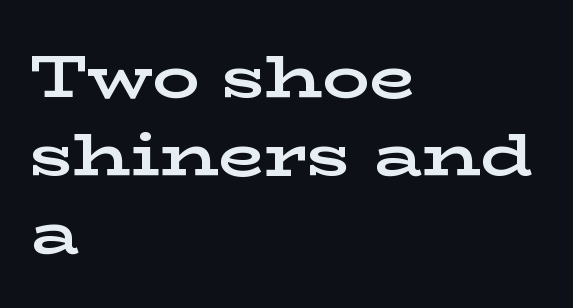
The image shows 59 px bold, wide serif type, upright; set left-aligned, normal line spacing (1.32x), normal letter spacing, not underlined; low stroke contrast and a medium x-height.
